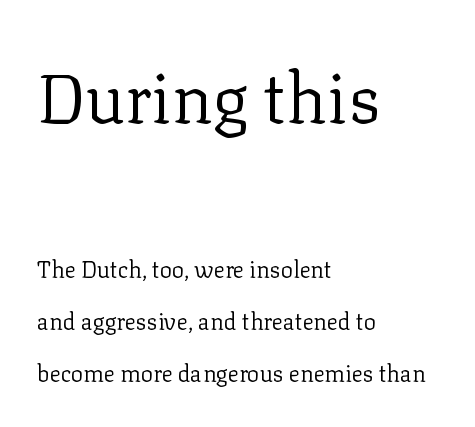
{"serif": "yes", "italic": "no", "bold": "no", "weight": "regular", "width": "normal", "stroke_contrast": "low", "x_height": "medium", "monospaced": "no", "underline": "no", "align": "left", "line_spacing": "loose", "line_spacing_ratio": 2.27, "letter_spacing": "normal", "letter_spacing_em": 0.0, "larger_block": "first", "size_ratio": 3.0, "glyph_px": 69}
